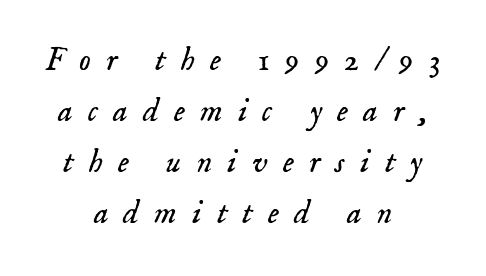
{"serif": "yes", "italic": "yes", "lean": "right", "slant_degrees": 18, "bold": "no", "weight": "light", "width": "normal", "stroke_contrast": "low", "x_height": "small", "monospaced": "no", "underline": "no", "align": "center", "line_spacing": "normal", "line_spacing_ratio": 1.55, "letter_spacing": "wide", "letter_spacing_em": 0.46, "glyph_px": 33}
